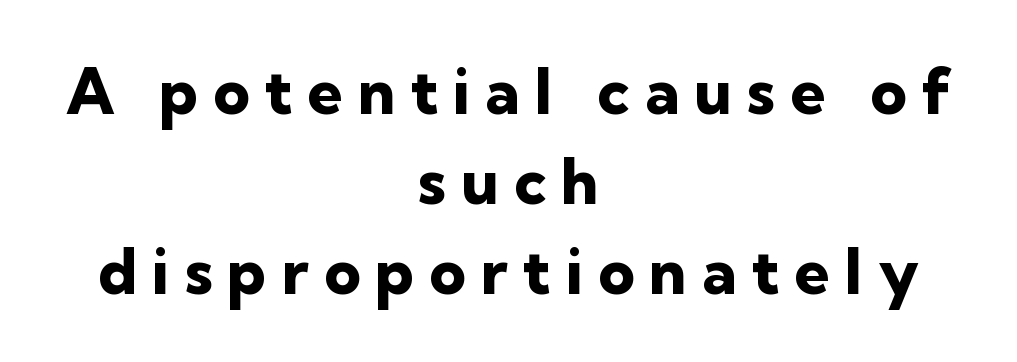
{"serif": "no", "italic": "no", "bold": "yes", "weight": "heavy", "width": "normal", "stroke_contrast": "low", "x_height": "medium", "monospaced": "no", "underline": "no", "align": "center", "line_spacing": "normal", "line_spacing_ratio": 1.43, "letter_spacing": "wide", "letter_spacing_em": 0.24, "glyph_px": 63}
